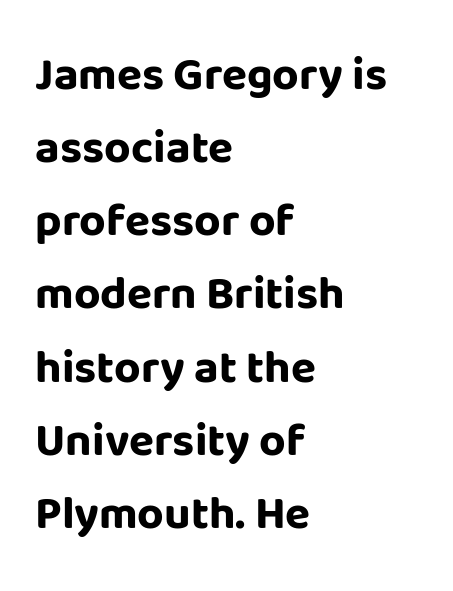
The passage shown is typed in a proportional face where columns would drift. Honestly, the letter spacing is just normal — you wouldn't notice it. Line starts are locked; line ends wander. Rendered with straight, roman letterforms.
